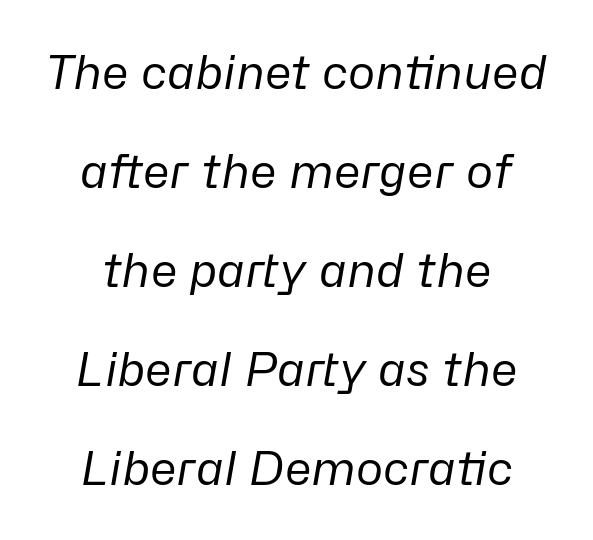
The image shows 46 px regular-weight type, italic (leaning right); set loose line spacing (2.15x), normal letter spacing, not underlined; low stroke contrast and a medium x-height.
